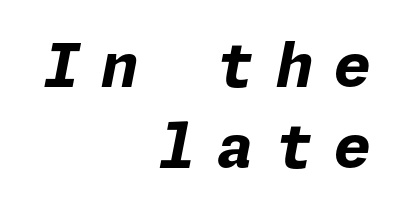
{"italic": "yes", "lean": "right", "slant_degrees": 11, "bold": "yes", "weight": "bold", "width": "normal", "stroke_contrast": "low", "x_height": "medium", "underline": "no", "align": "right", "line_spacing": "normal", "line_spacing_ratio": 1.35, "letter_spacing": "wide", "letter_spacing_em": 0.35, "glyph_px": 60}
